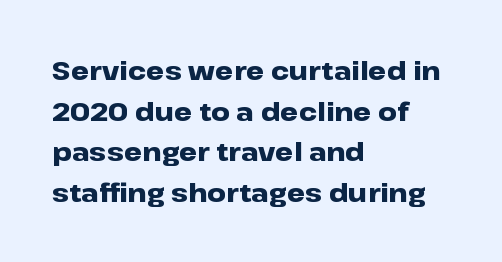
Q: Is the text bold? A: Yes.
Q: Is the text italic (slanted)? A: No, it is upright.
Q: Is the text underlined? A: No.
Q: How is the paragraph aligned? A: Left-aligned.
Q: Is the spacing between letters normal or unusually wide? A: Normal.
Q: Is the spacing between lines tight, normal or loose? A: Normal.
